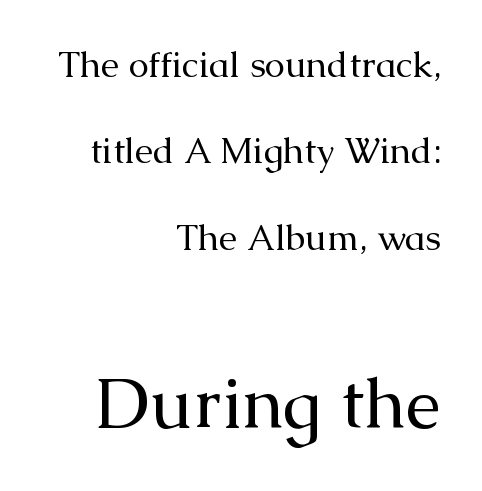
The image shows 71 px regular-weight serif type, upright; set right-aligned, loose line spacing (2.4x), normal letter spacing, not underlined; the second (bottom) block is 1.97x larger; medium stroke contrast and a medium x-height.
